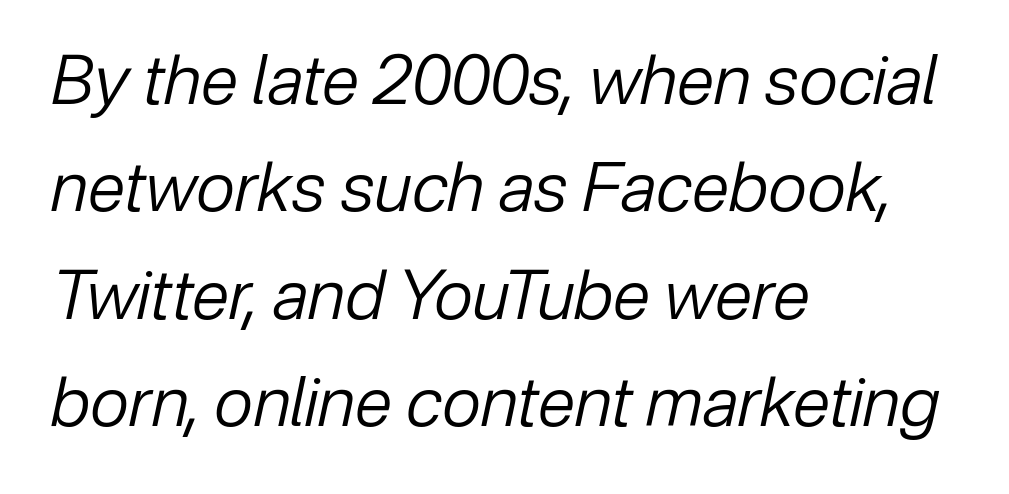
{"italic": "yes", "lean": "right", "slant_degrees": 12, "bold": "no", "weight": "regular", "width": "normal", "stroke_contrast": "low", "x_height": "medium", "monospaced": "no", "underline": "no", "align": "left", "line_spacing": "normal", "line_spacing_ratio": 1.58, "letter_spacing": "normal", "letter_spacing_em": 0.0, "glyph_px": 68}
